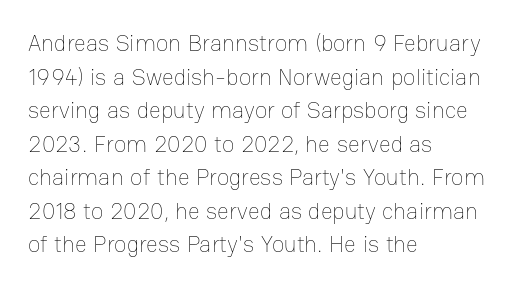
The image shows 23 px text type, upright; set left-aligned, normal line spacing (1.46x), normal letter spacing, not underlined.
